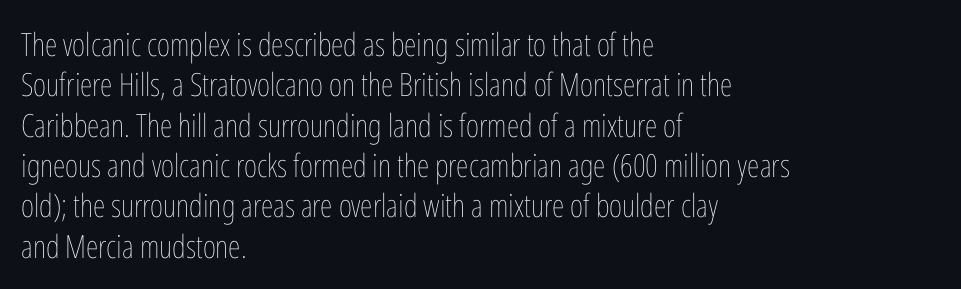
The image shows 32 px thin, condensed type, upright; set left-aligned, normal line spacing (1.26x), normal letter spacing, not underlined; low stroke contrast and a medium x-height.
